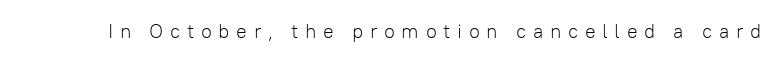
The type is letterspaced generously, with wide tracking. The strokes are not fattened; the text isn't bold. The baseline area is clear. This is roman type, the default non-slanted kind.
